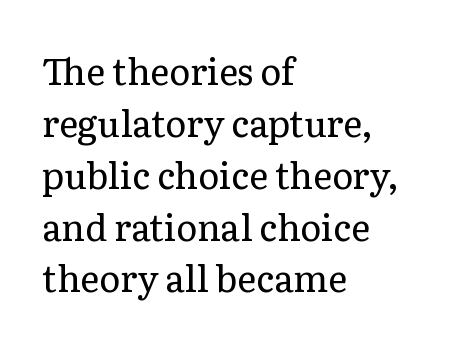
The weight would be labelled regular, book, light, or lighter still. The space beneath each line is pristine and unruled. Is there much room between lines? A standard amount, neither cramped nor airy. Here the designer chose a conventional face with non-uniform glyph widths. Line beginnings align vertically; line endings do not. Upright lettering throughout.
